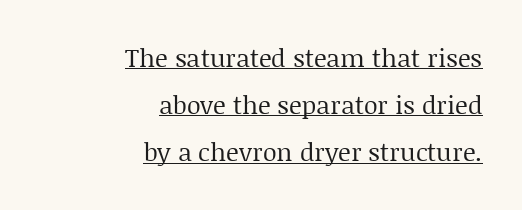
Q: Is the text bold? A: No.
Q: Is the text italic (slanted)? A: No, it is upright.
Q: Is the text underlined? A: Yes.
Q: How is the paragraph aligned? A: Right-aligned.
Q: Is the spacing between letters normal or unusually wide? A: Normal.
